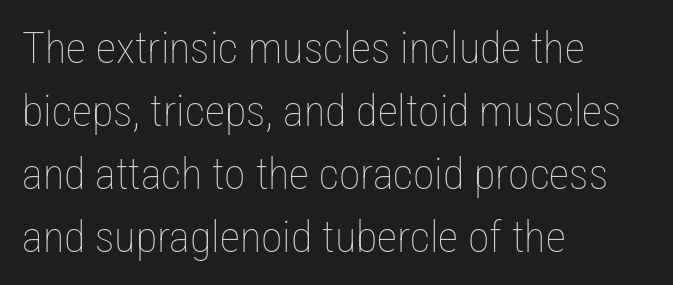
Casual observation: everything's shoved over to the left. Weight class: somewhere from thin through regular. Character widths vary here, with narrow letters taking less room than wide ones. The specimen reads as upright at a glance. Descenders hang freely into open space.
